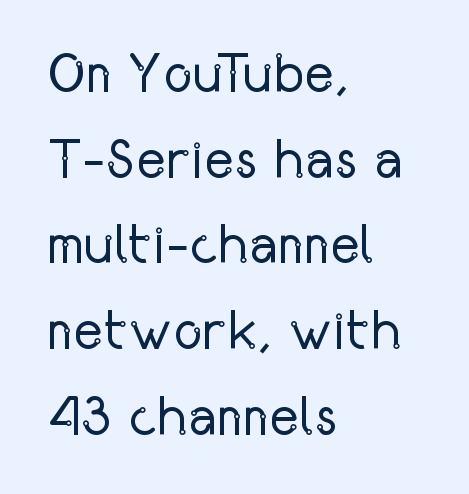
Q: Is the text bold? A: No.
Q: Is the text italic (slanted)? A: No, it is upright.
Q: Is the typeface a serif or a sans-serif typeface? A: Sans-serif.
Q: Is the text underlined? A: No.
Q: How is the paragraph aligned? A: Left-aligned.
Q: Is the spacing between letters normal or unusually wide? A: Normal.
Q: Is the spacing between lines tight, normal or loose? A: Normal.
Q: Width (condensed, normal, or wide)? A: Condensed.
Q: Stroke contrast? A: Low.
Q: x-height? A: Medium.
Q: Monospaced? A: No.
